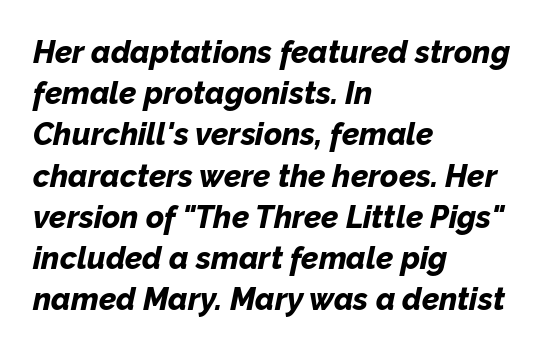
{"italic": "yes", "lean": "right", "slant_degrees": 12, "bold": "yes", "weight": "bold", "width": "normal", "stroke_contrast": "low", "x_height": "medium", "monospaced": "no", "underline": "no", "align": "left", "line_spacing": "normal", "line_spacing_ratio": 1.33, "letter_spacing": "normal", "letter_spacing_em": 0.0, "glyph_px": 31}
